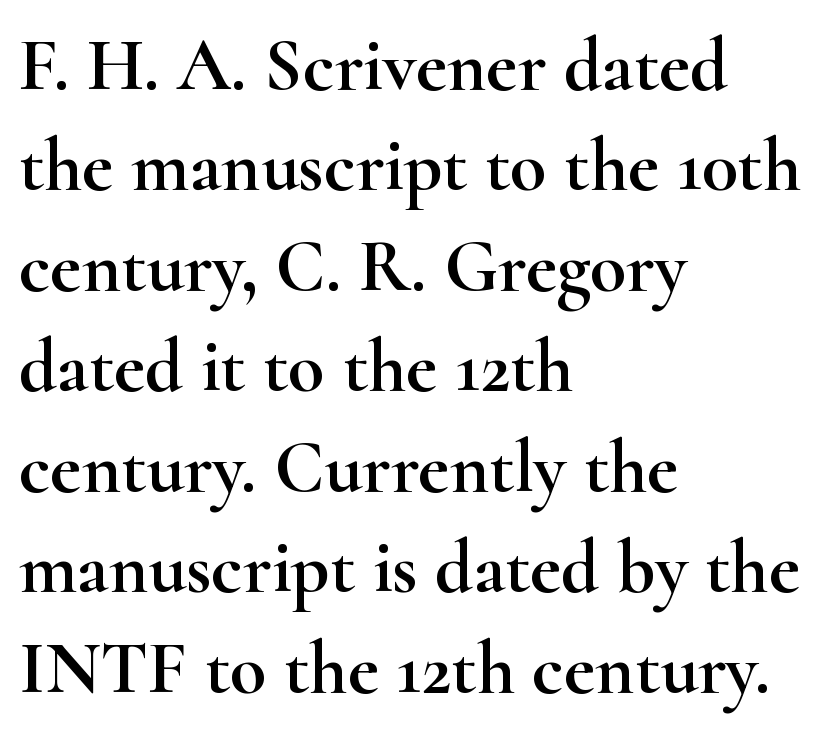
The image shows 75 px wide serif type, upright; set left-aligned, normal line spacing (1.34x), normal letter spacing, not underlined; high stroke contrast and a small x-height.
